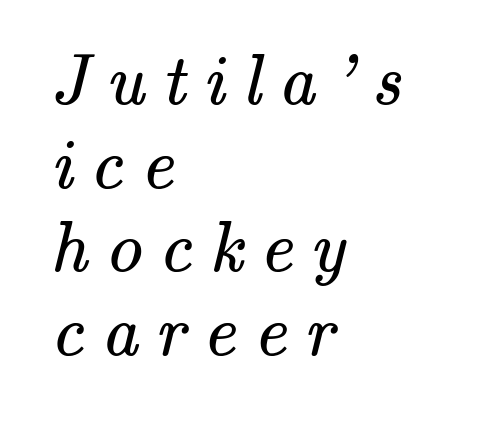
The image shows 72 px regular-weight serif type; set left-aligned, line spacing 1.16x, unusually wide letter spacing (+0.24 em), not underlined; medium stroke contrast and a small x-height.
